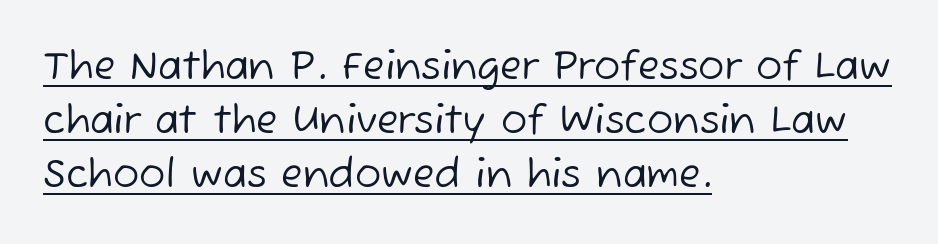
The image shows 39 px regular-weight sans-serif type; set left-aligned, normal line spacing (1.38x), normal letter spacing, underlined; low stroke contrast and a medium x-height.
